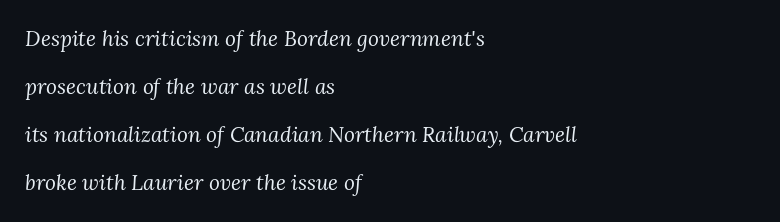
Is the stroke heavy? The answer is a plain regular-or-lighter. The gap between lines stays unmarked. Horizontal bands of white between lines are thick stripes. Spacing between characters is what you'd get straight out of the box.
